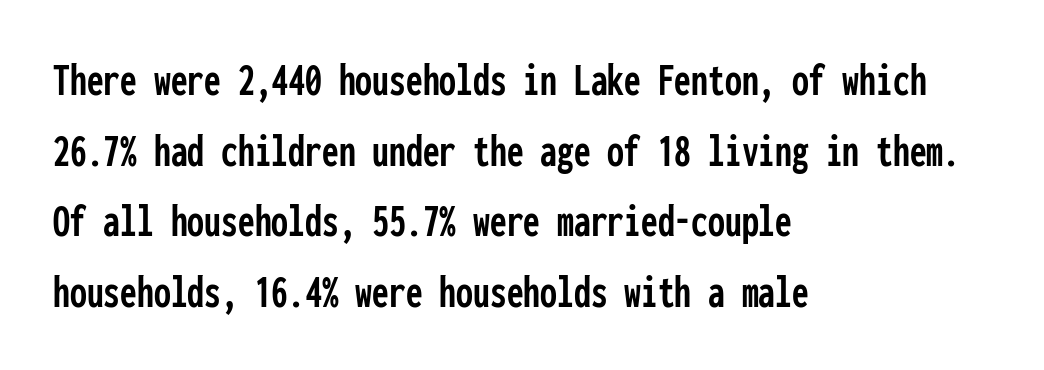
One-word summary of the alignment: left. How are the letters spaced? Ordinarily, with no added tracking. Successive baselines arrive at the customary interval. To sum up the face: it is a sans, with no serifs.
